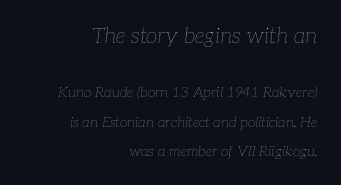
Is the block centered? No — it sits flush against the right margin. The passage shown is not underscored anywhere. Does the bottom block carry the larger type? No, the top block does. The text carries the slant typical of an italic or oblique font. Heft: none added — not bold. Inter-character spacing is left at the font's built-in metrics.
